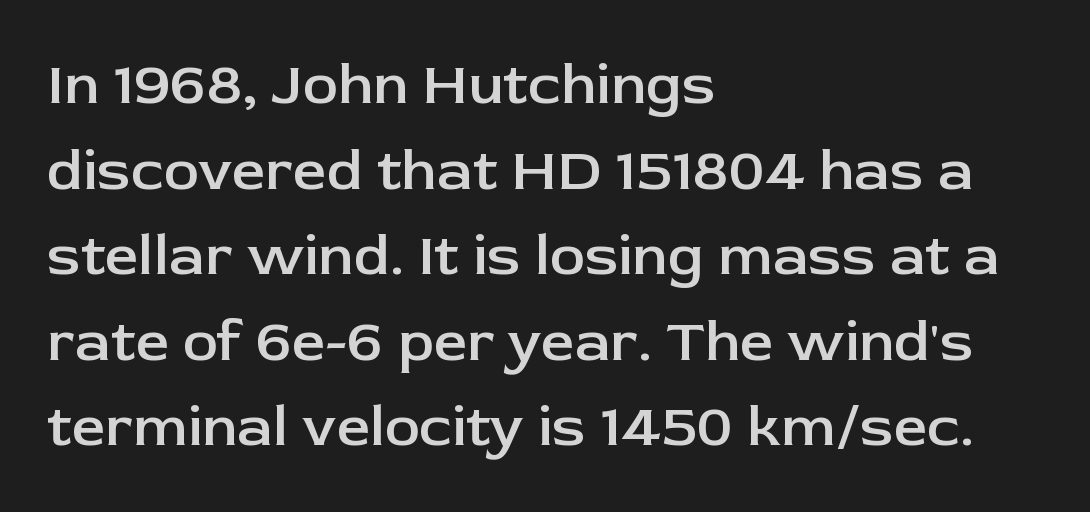
Proportional: the letters do not fall into vertical columns. The baseline area is clear. Leading: standard. Does the copy run flush right? No — it runs flush left.
